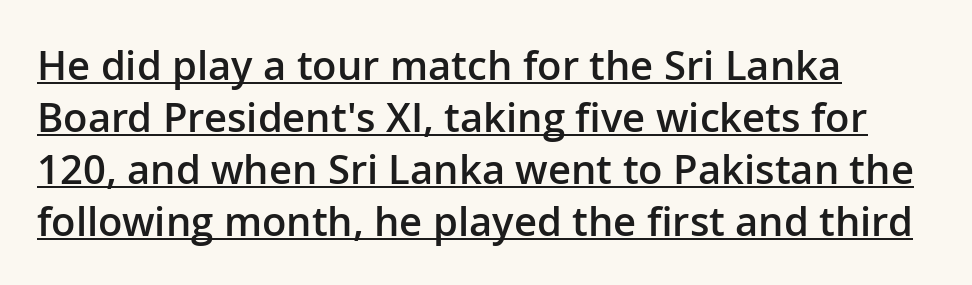
The typesetter has applied underlining to the passage shown. Is this a fixed-width face? No — the glyphs have proportional, varying widths. The strokes are fattened partway — semibold, not bold. Nope, not italic — everything's standing straight. Students, observe: this is what conventionally led text looks like. Look at the bottom of the vertical strokes: they stop flat, with no serifs.
